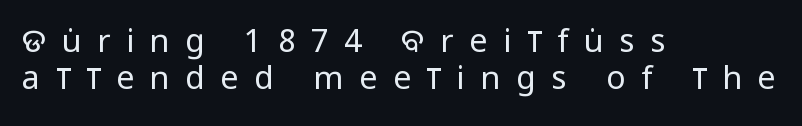
The image shows 32 px regular-weight, condensed sans-serif type, upright; set left-aligned, line spacing 1.16x, unusually wide letter spacing (+0.49 em), not underlined; low stroke contrast and a large x-height.
